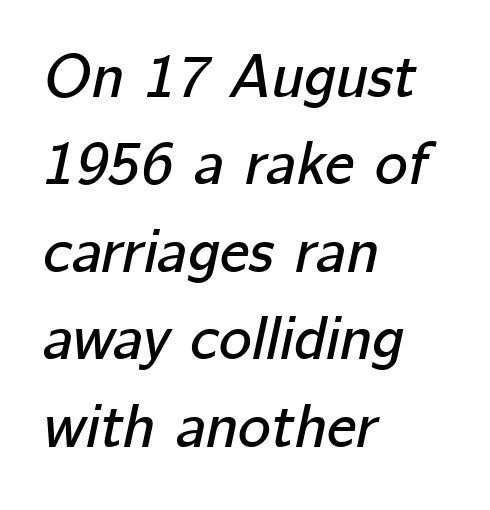
{"italic": "yes", "lean": "right", "slant_degrees": 12, "width": "normal", "stroke_contrast": "low", "x_height": "medium", "monospaced": "no", "underline": "no", "align": "left", "line_spacing": "normal", "line_spacing_ratio": 1.41, "letter_spacing": "normal", "letter_spacing_em": 0.0, "glyph_px": 62}
